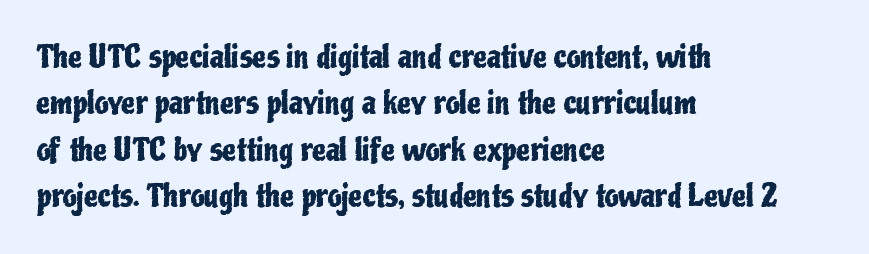
{"serif": "no", "italic": "no", "width": "condensed", "stroke_contrast": "low", "x_height": "medium", "monospaced": "no", "underline": "no", "align": "left", "line_spacing": "normal", "line_spacing_ratio": 1.5, "letter_spacing": "normal", "letter_spacing_em": 0.0, "glyph_px": 31}
